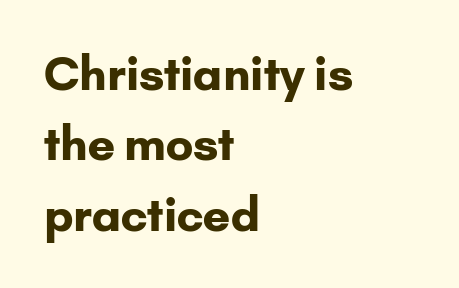
Q: Is the text bold? A: Yes.
Q: Is the text italic (slanted)? A: No, it is upright.
Q: Is the typeface a serif or a sans-serif typeface? A: Sans-serif.
Q: Is the text underlined? A: No.
Q: How is the paragraph aligned? A: Left-aligned.
Q: Is the spacing between letters normal or unusually wide? A: Normal.
Q: Is the spacing between lines tight, normal or loose? A: Normal.
Q: Width (condensed, normal, or wide)? A: Normal.
Q: Stroke contrast? A: Low.
Q: x-height? A: Small.
Q: Monospaced? A: No.
